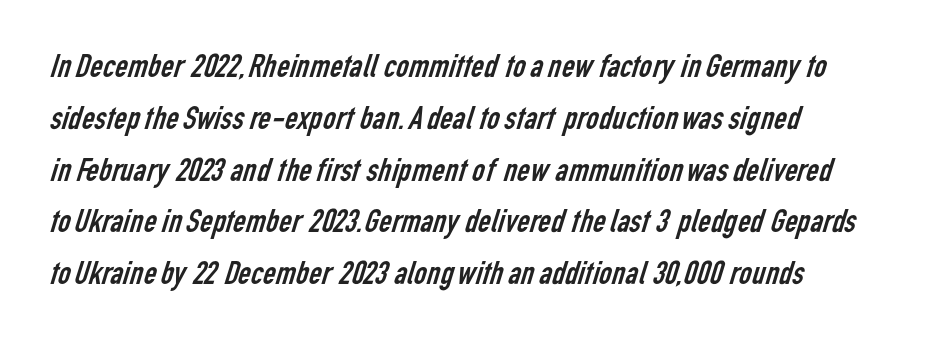
Q: Is the text bold? A: No.
Q: Is the typeface a serif or a sans-serif typeface? A: Sans-serif.
Q: Is the text underlined? A: No.
Q: Is the spacing between letters normal or unusually wide? A: Normal.
Q: Is the spacing between lines tight, normal or loose? A: Normal.
Q: Width (condensed, normal, or wide)? A: Condensed.
Q: Stroke contrast? A: Low.
Q: x-height? A: Medium.
Q: Monospaced? A: No.
